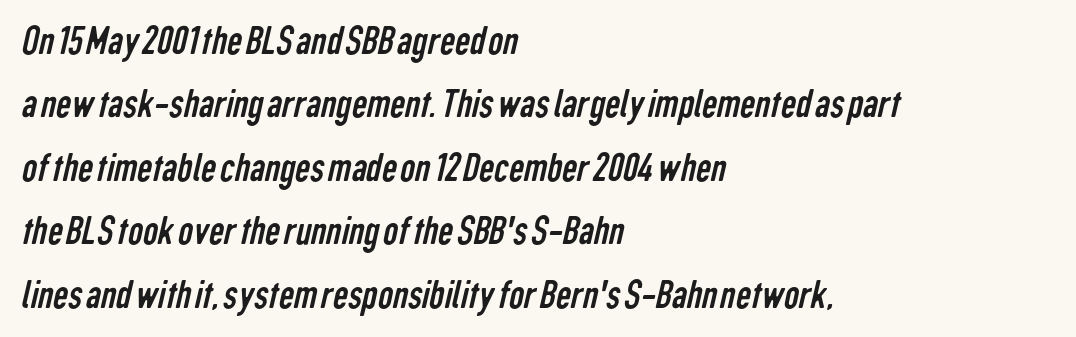
Q: Is the text bold? A: No.
Q: Is the typeface a serif or a sans-serif typeface? A: Sans-serif.
Q: Is the text underlined? A: No.
Q: How is the paragraph aligned? A: Left-aligned.
Q: Is the spacing between letters normal or unusually wide? A: Normal.
Q: Is the spacing between lines tight, normal or loose? A: Normal.
Q: Width (condensed, normal, or wide)? A: Condensed.
Q: Stroke contrast? A: Low.
Q: x-height? A: Medium.
Q: Monospaced? A: No.
